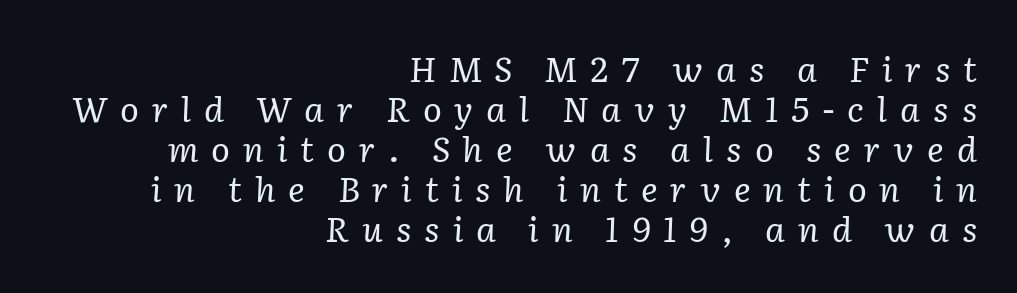
{"serif": "yes", "italic": "yes", "lean": "right", "slant_degrees": 2, "bold": "no", "weight": "regular", "width": "normal", "stroke_contrast": "low", "x_height": "medium", "monospaced": "no", "underline": "no", "align": "right", "line_spacing": "tight", "line_spacing_ratio": 1.14, "letter_spacing": "wide", "letter_spacing_em": 0.37, "glyph_px": 35}
